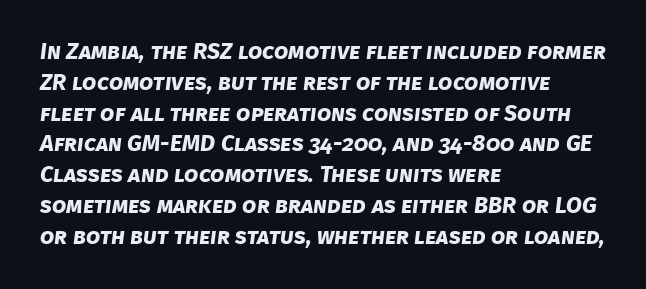
Q: Is the text bold? A: Yes.
Q: Is the text underlined? A: No.
Q: How is the paragraph aligned? A: Left-aligned.
Q: Is the spacing between letters normal or unusually wide? A: Normal.
Q: Is the spacing between lines tight, normal or loose? A: Normal.
